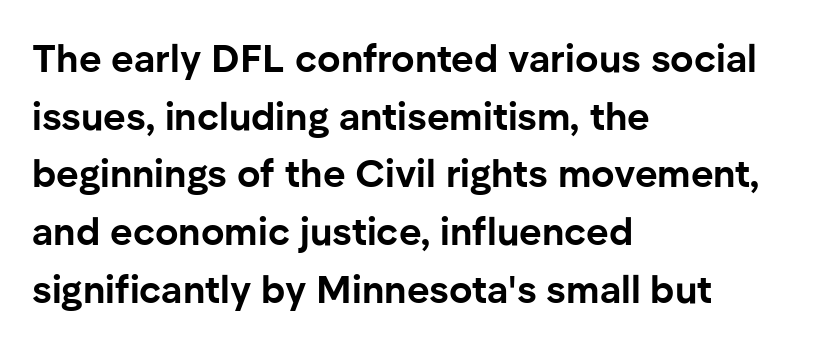
The rendering uses natural spacing where letterforms have individual widths. In terms of letterform style, serifs are entirely absent. Characters remain perfectly vertical along every line. The words here are not underlined. What stands out about the letter spacing? Nothing — it is the standard amount.
